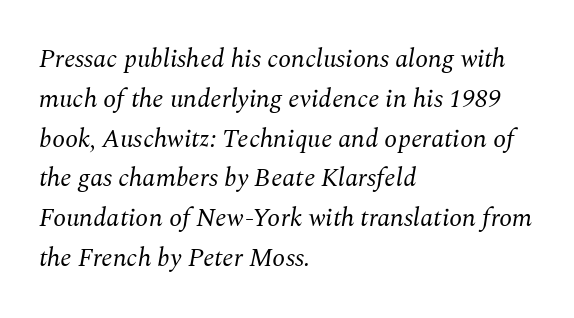
Normally led — the rows are evenly, conventionally spaced. The rendering anchors every line to the left-hand side. Characters follow at the spacing the type designer built in. An italicized treatment has been applied to the whole sample. Letters have the restrained weight of plain body copy at most.
